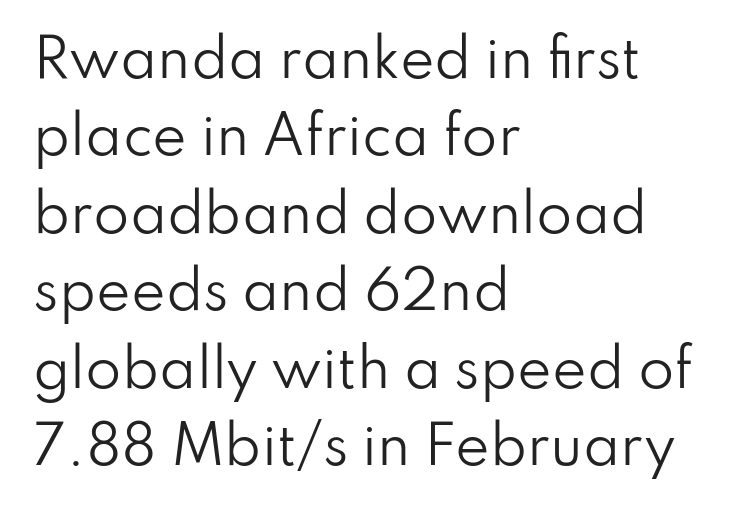
Q: Is the text bold? A: No.
Q: Is the text italic (slanted)? A: No, it is upright.
Q: Is the typeface a serif or a sans-serif typeface? A: Sans-serif.
Q: Is the text underlined? A: No.
Q: How is the paragraph aligned? A: Left-aligned.
Q: Is the spacing between letters normal or unusually wide? A: Normal.
Q: Is the spacing between lines tight, normal or loose? A: Normal.
Q: Width (condensed, normal, or wide)? A: Normal.
Q: Stroke contrast? A: Low.
Q: x-height? A: Small.
Q: Monospaced? A: No.
